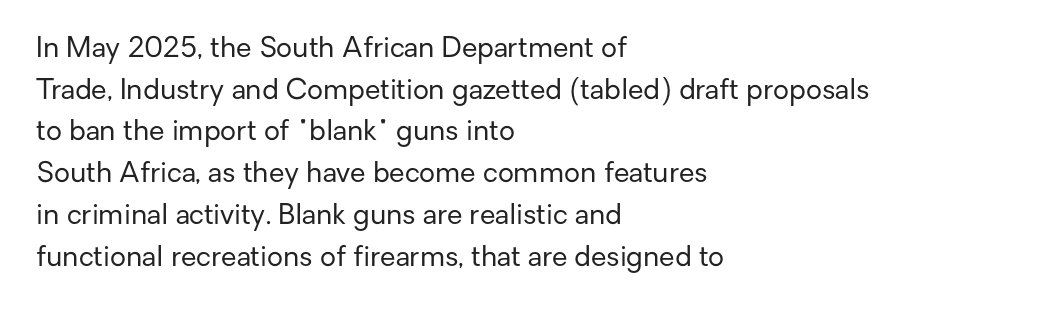
The image shows 28 px regular-weight sans-serif type, upright; set left-aligned, normal line spacing (1.49x), normal letter spacing, not underlined; low stroke contrast and a medium x-height.
